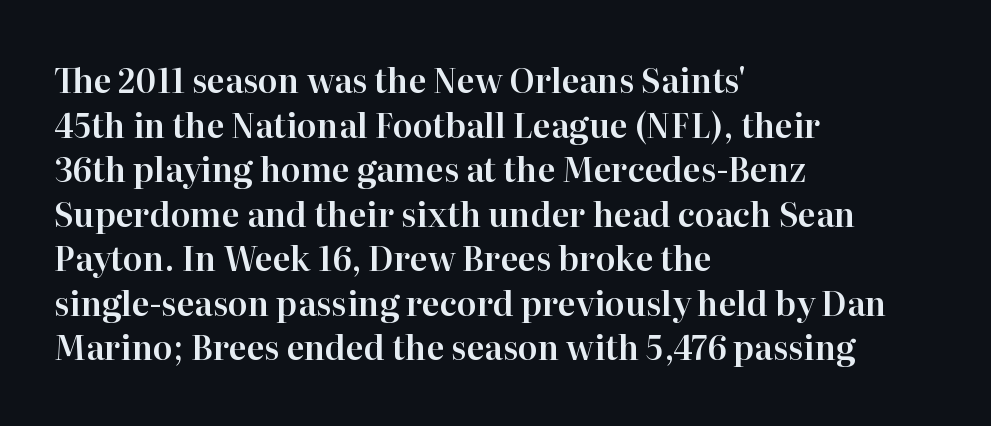
The image shows 33 px serif type, upright; set left-aligned, normal line spacing (1.35x), normal letter spacing, not underlined; high stroke contrast and a medium x-height.
